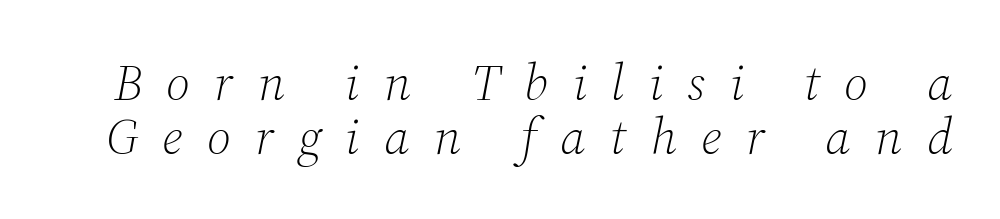
The image shows 51 px light serif type, italic (leaning right); set tight line spacing (1.05x), unusually wide letter spacing (+0.48 em), not underlined; medium stroke contrast and a medium x-height.
